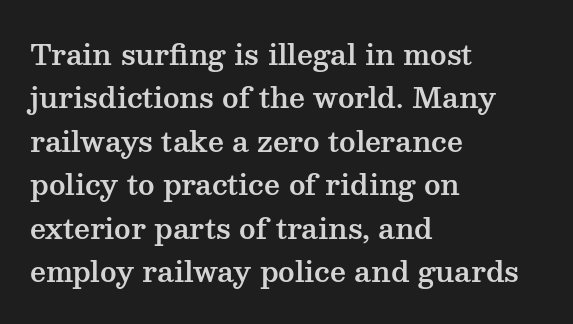
The image shows 28 px wide serif type, upright; set left-aligned, normal line spacing (1.55x), normal letter spacing, not underlined; medium stroke contrast and a medium x-height.
